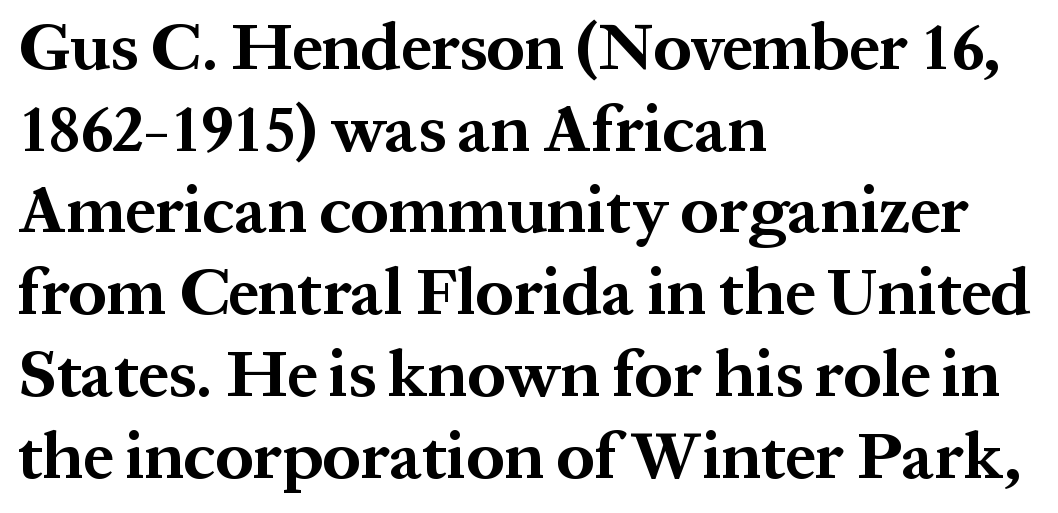
The image shows 67 px bold serif type, upright; set left-aligned, line spacing 1.22x, normal letter spacing, not underlined; medium stroke contrast and a medium x-height.
